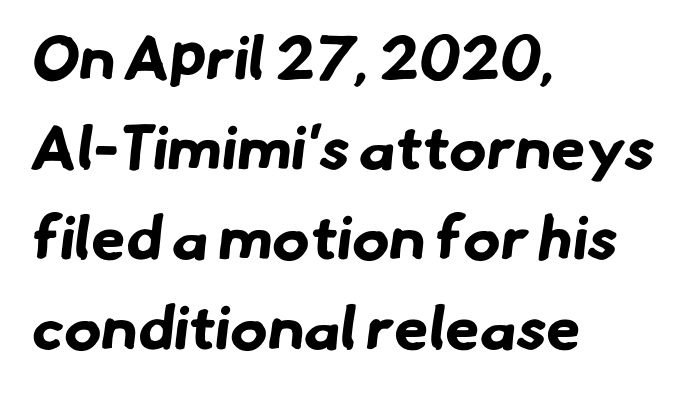
A full-strength bold gives these letters their thick strokes. The letters sit at their default tracking, neither squeezed nor spread. Letters rest on an invisible, unmarked baseline. The rendering anchors every line to the left-hand side. Each letter keeps its own natural width here, so spacing adapts to shape.
